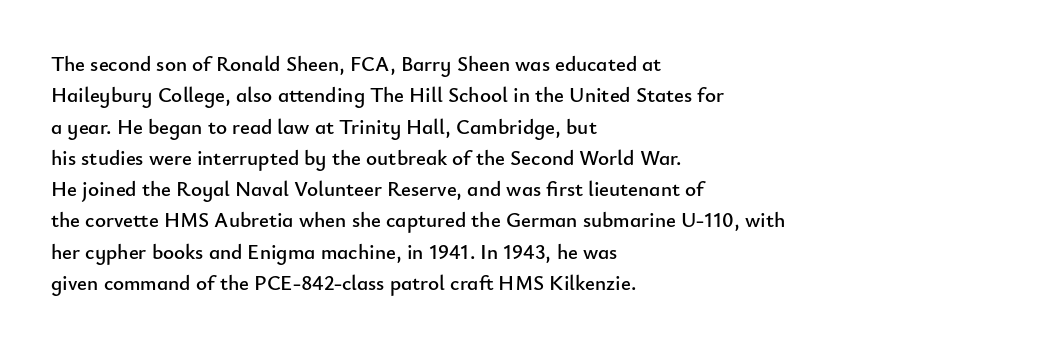
The compositor pushed each line to the left boundary. The designer left line spacing at the default. The rendering keeps characters at their native spacing. No italicization has been applied; the sample stays upright. Clear beneath every line of the passage.
